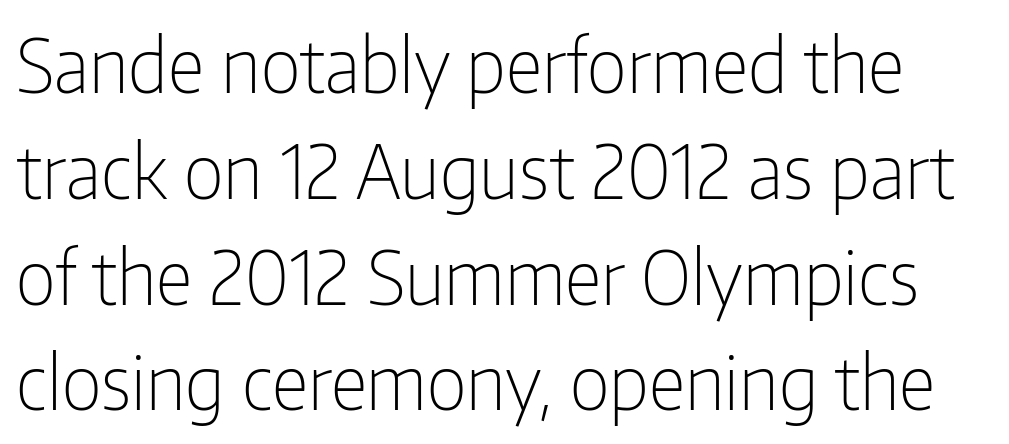
{"serif": "no", "italic": "no", "bold": "no", "weight": "light", "width": "condensed", "stroke_contrast": "low", "x_height": "medium", "monospaced": "no", "underline": "no", "line_spacing": "normal", "line_spacing_ratio": 1.43, "letter_spacing": "normal", "letter_spacing_em": 0.0, "glyph_px": 74}
